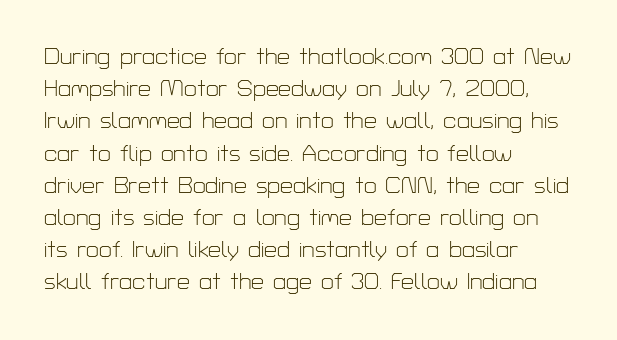
Q: Is the text bold? A: No.
Q: Is the text italic (slanted)? A: No, it is upright.
Q: Is the text underlined? A: No.
Q: How is the paragraph aligned? A: Left-aligned.
Q: Is the spacing between letters normal or unusually wide? A: Normal.
Q: Is the spacing between lines tight, normal or loose? A: Normal.
